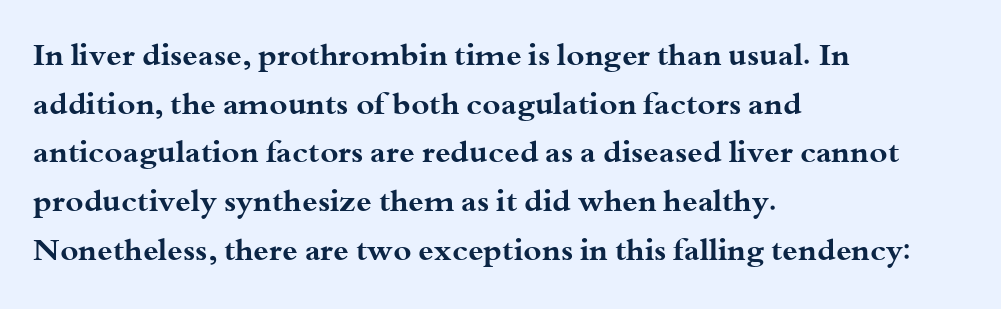
Q: Is the text bold? A: Yes.
Q: Is the text italic (slanted)? A: No, it is upright.
Q: Is the typeface a serif or a sans-serif typeface? A: Serif.
Q: Is the text underlined? A: No.
Q: How is the paragraph aligned? A: Left-aligned.
Q: Is the spacing between letters normal or unusually wide? A: Normal.
Q: Is the spacing between lines tight, normal or loose? A: Normal.
Q: Width (condensed, normal, or wide)? A: Wide.
Q: Stroke contrast? A: Medium.
Q: x-height? A: Small.
Q: Monospaced? A: No.
